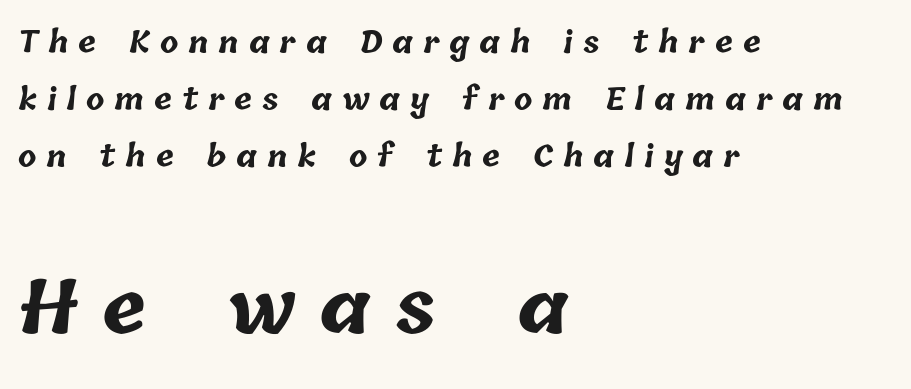
Strokes here are thick enough to call this a true bold. Anything drawn beneath the words? Only blank space. Here the designer chose a conventional face with non-uniform glyph widths. What's the leading like? Stretched, with rows far apart. Caption: upper text group reduced, lower text group enlarged.
